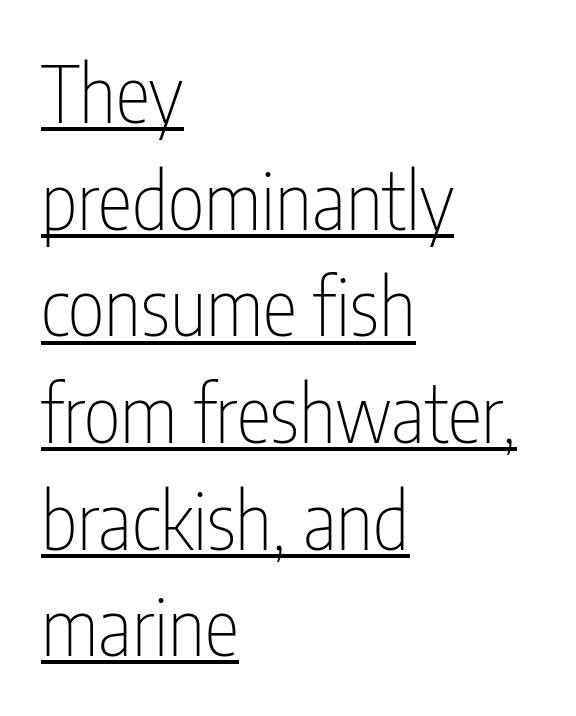
Each letter keeps its own natural width here, so spacing adapts to shape. Looks like someone drew a line under every word here. This rendering uses left alignment, leaving the right contour irregular. It's the straight-up-and-down kind of type.
